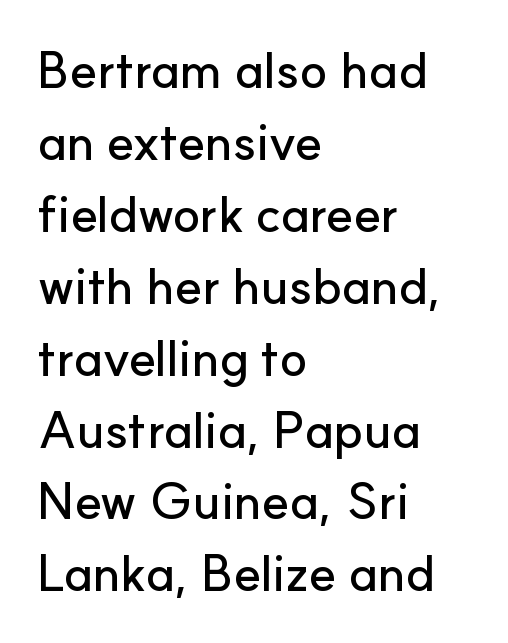
Q: Is the text italic (slanted)? A: No, it is upright.
Q: Is the typeface a serif or a sans-serif typeface? A: Sans-serif.
Q: Is the text underlined? A: No.
Q: How is the paragraph aligned? A: Left-aligned.
Q: Is the spacing between letters normal or unusually wide? A: Normal.
Q: Is the spacing between lines tight, normal or loose? A: Normal.
Q: Width (condensed, normal, or wide)? A: Normal.
Q: Stroke contrast? A: Low.
Q: x-height? A: Small.
Q: Monospaced? A: No.
